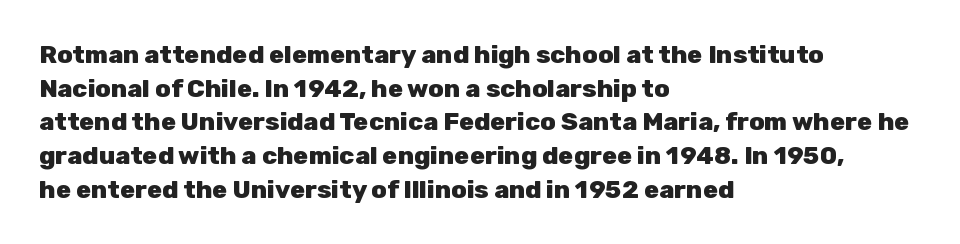
Students, note that the glyphs here touch the page at normal intervals. Chunky letters — that's bold for sure. Descenders are the only things crossing below the line. Notice how the passage keeps a crisp vertical edge on the left only.
